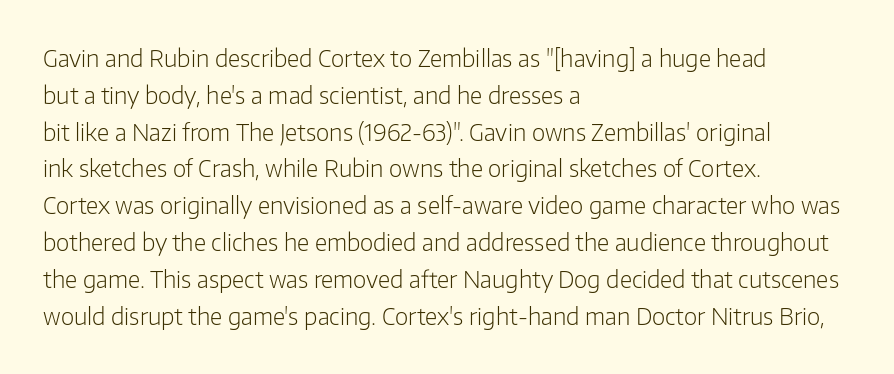
The image shows 23 px text type, upright; set left-aligned, normal line spacing (1.6x), normal letter spacing, not underlined.
